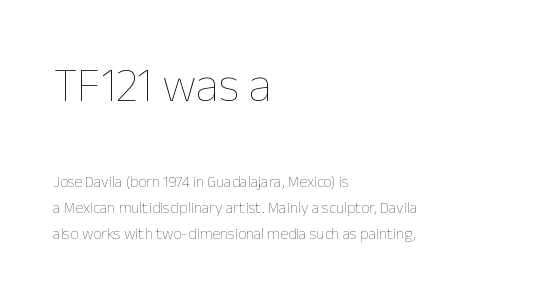
Q: Is the text bold? A: No.
Q: Is the text italic (slanted)? A: No, it is upright.
Q: Is the text underlined? A: No.
Q: How is the paragraph aligned? A: Left-aligned.
Q: Is the spacing between letters normal or unusually wide? A: Normal.
Q: Is the spacing between lines tight, normal or loose? A: Normal.
Q: Which block of text is set in a larger size, the first (top) or the second (bottom)? A: The first (top) one.
Q: Width (condensed, normal, or wide)? A: Normal.
Q: Stroke contrast? A: Low.
Q: x-height? A: Medium.
Q: Monospaced? A: No.
